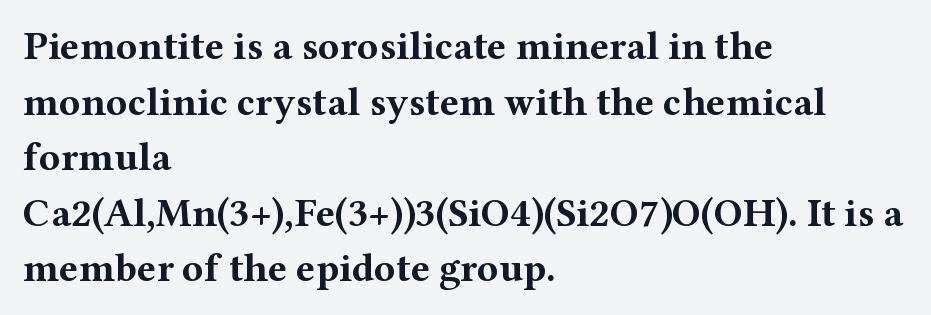
Words float on clear page, feet unadorned. Look at the tracking — it's just the regular setting, nothing added. In terms of leading, this rendering sits right in the middle. Spacing verdict: proportional, widths tailored to each character. Bold? Absolutely — the strokes are thick and heavy. Horizontally, the lines are justified to the leading edge only.
